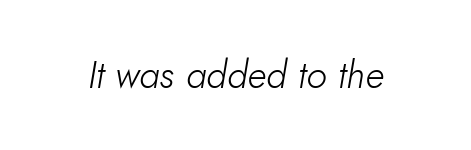
{"italic": "yes", "lean": "right", "slant_degrees": 10, "bold": "no", "weight": "light", "width": "normal", "stroke_contrast": "low", "x_height": "small", "monospaced": "no", "underline": "no", "letter_spacing": "normal", "letter_spacing_em": 0.0, "glyph_px": 38}
